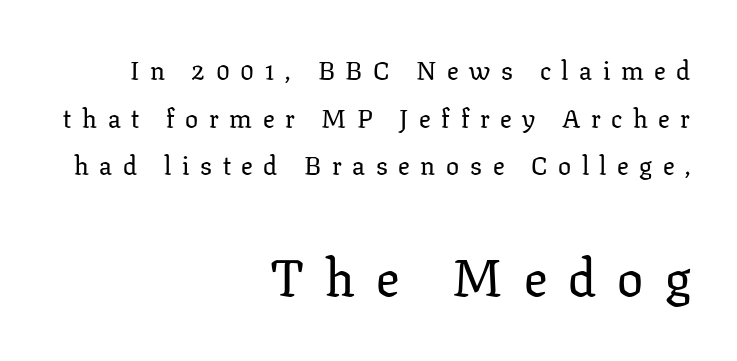
{"serif": "yes", "italic": "no", "width": "normal", "stroke_contrast": "low", "x_height": "medium", "monospaced": "no", "underline": "no", "align": "right", "line_spacing_ratio": 1.83, "letter_spacing": "wide", "letter_spacing_em": 0.41, "larger_block": "second", "size_ratio": 2.0, "glyph_px": 52}
